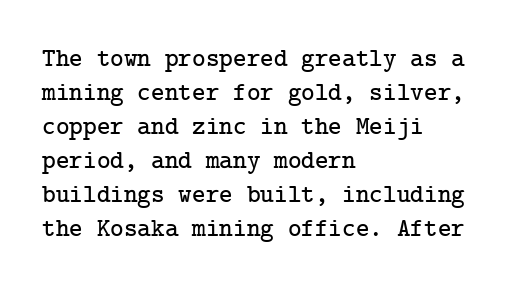
The passage is arranged the way most books set body copy — flush left. This is roman type, the default non-slanted kind. The rows are spaced the way most documents space them. The letterforms sit shoulder to shoulder at normal distance. Honestly, there is no underline to notice here at all.
